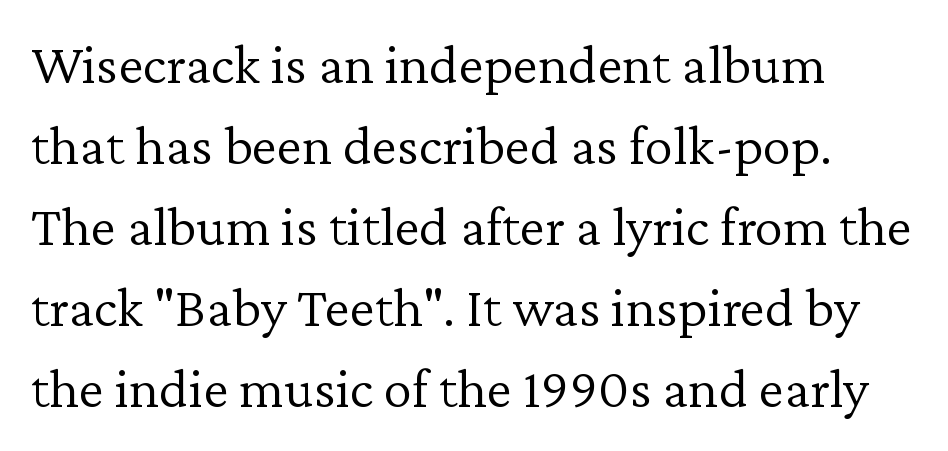
Q: Is the text bold? A: No.
Q: Is the text italic (slanted)? A: No, it is upright.
Q: Is the typeface a serif or a sans-serif typeface? A: Serif.
Q: Is the text underlined? A: No.
Q: How is the paragraph aligned? A: Left-aligned.
Q: Is the spacing between letters normal or unusually wide? A: Normal.
Q: Is the spacing between lines tight, normal or loose? A: Normal.
Q: Width (condensed, normal, or wide)? A: Normal.
Q: Stroke contrast? A: Low.
Q: x-height? A: Medium.
Q: Monospaced? A: No.
